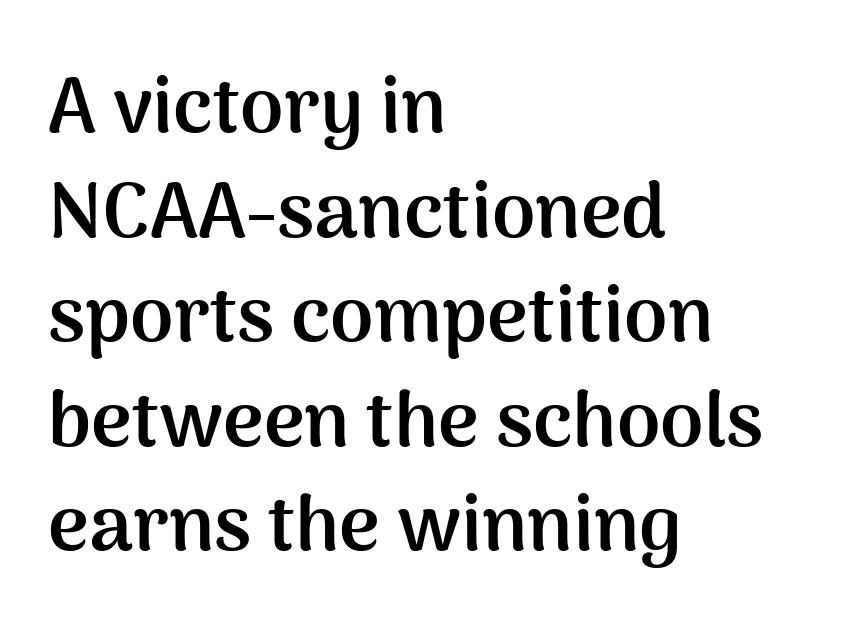
Students, this is bold: see how much ink each stroke carries. A roman cut, with each character standing at attention. Serifs: no, the terminals of the letterforms are clean. Each row of text sits above clean, open space. Which margin do the lines hug? The left one — the right edge is uneven. The face used here is proportionally spaced, like ordinary book or web type.
